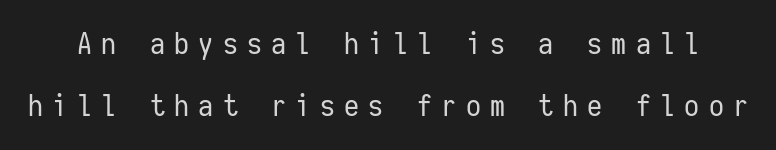
Q: Is the text bold? A: No.
Q: Is the text italic (slanted)? A: No, it is upright.
Q: Is the typeface a serif or a sans-serif typeface? A: Sans-serif.
Q: Is the text underlined? A: No.
Q: Is the spacing between letters normal or unusually wide? A: Unusually wide.
Q: Is the spacing between lines tight, normal or loose? A: Loose.
Q: Width (condensed, normal, or wide)? A: Condensed.
Q: Stroke contrast? A: Low.
Q: x-height? A: Medium.
Q: Monospaced? A: Yes.
